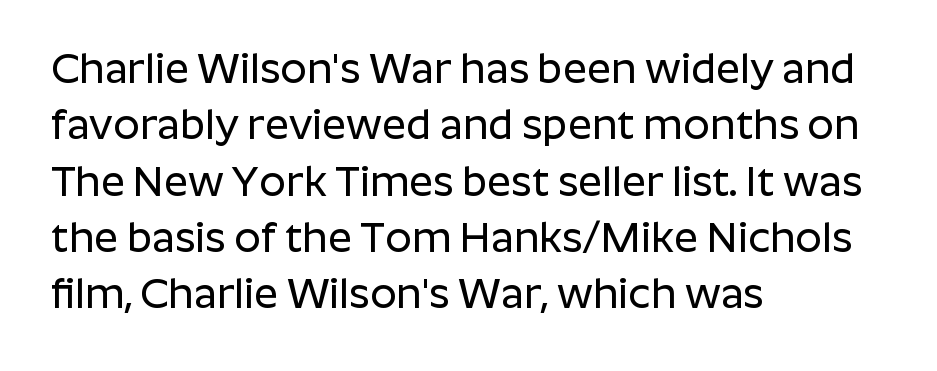
{"serif": "no", "italic": "no", "width": "normal", "stroke_contrast": "low", "x_height": "medium", "monospaced": "no", "underline": "no", "align": "left", "line_spacing": "normal", "line_spacing_ratio": 1.34, "letter_spacing": "normal", "letter_spacing_em": 0.0, "glyph_px": 42}
